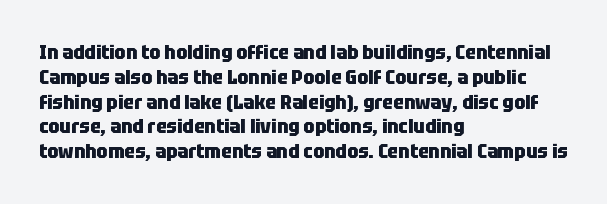
{"italic": "no", "bold": "yes", "underline": "no", "align": "left", "line_spacing_ratio": 1.24, "letter_spacing": "normal", "letter_spacing_em": 0.0, "glyph_px": 20}
